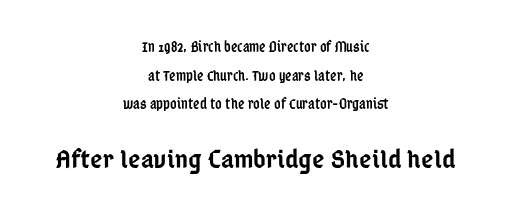
Check under the words: just untouched page. Summary of vertical rhythm: relaxed, with wide interline spacing. Every letter is mildly thick-stroked: semibold rather than bold. Where is the straight margin? There isn't one; the lines are centered. Every stem runs plumb, perpendicular to the baseline.
